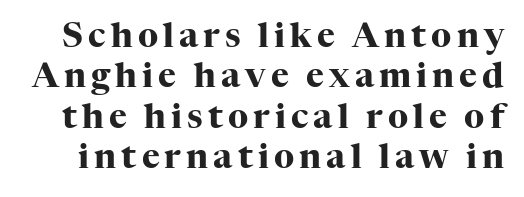
The image shows 34 px heavy serif type, upright; set line spacing 1.19x, not underlined; high stroke contrast and a medium x-height.
